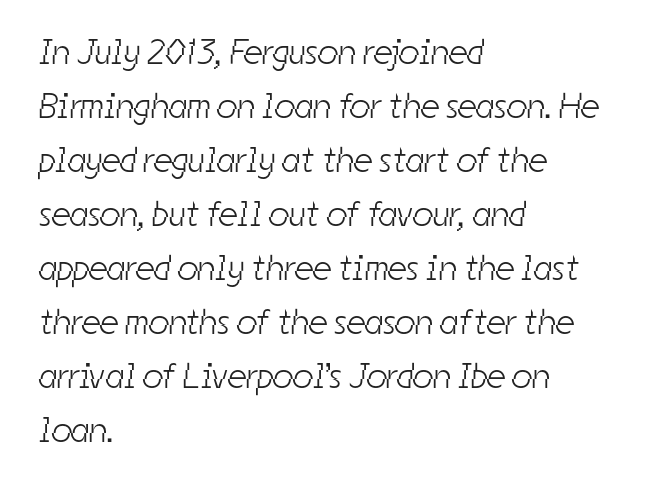
Q: Is the text bold? A: No.
Q: Is the typeface a serif or a sans-serif typeface? A: Sans-serif.
Q: Is the text underlined? A: No.
Q: How is the paragraph aligned? A: Left-aligned.
Q: Is the spacing between letters normal or unusually wide? A: Normal.
Q: Is the spacing between lines tight, normal or loose? A: Normal.
Q: Width (condensed, normal, or wide)? A: Condensed.
Q: Stroke contrast? A: Low.
Q: x-height? A: Medium.
Q: Monospaced? A: No.
